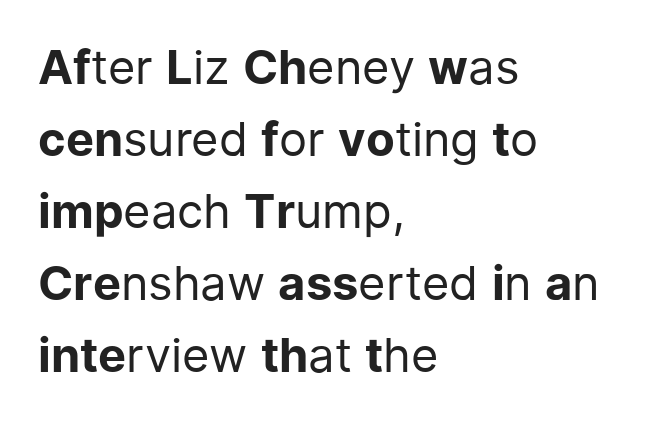
Unbolded letterforms with no extra heft. Each letter keeps its own natural width here, so spacing adapts to shape. How would I describe the line gaps? Plain and ordinary. Each word holds together tightly as a unit, with standard inter-letter gaps.
